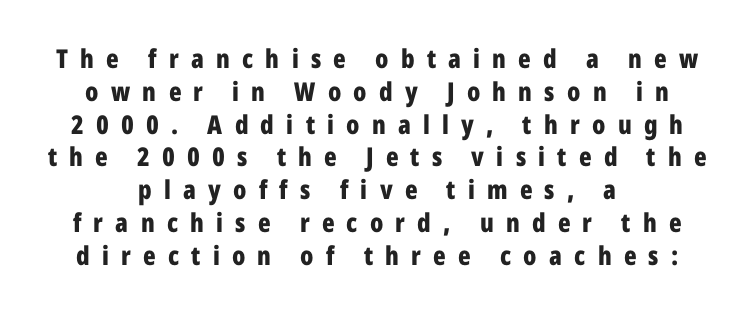
Q: Is the text bold? A: Yes.
Q: Is the text italic (slanted)? A: No, it is upright.
Q: Is the text underlined? A: No.
Q: How is the paragraph aligned? A: Centered.
Q: Is the spacing between letters normal or unusually wide? A: Unusually wide.
Q: Is the spacing between lines tight, normal or loose? A: Normal.
